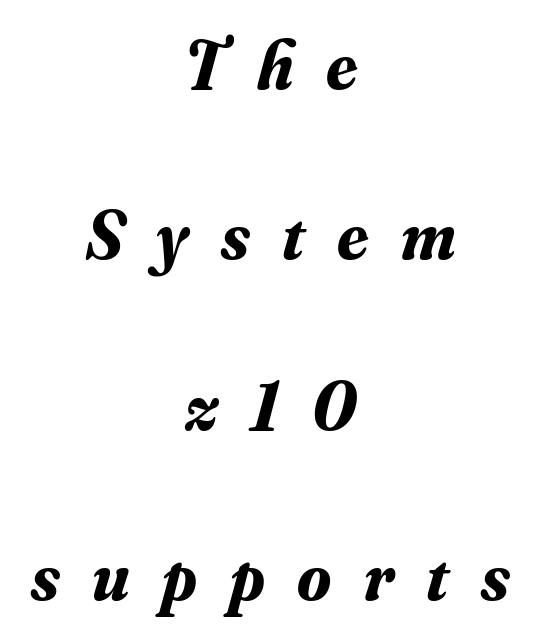
The image shows 69 px bold serif type, italic (leaning right); set centered, loose line spacing (2.47x), unusually wide letter spacing (+0.47 em), not underlined; medium stroke contrast and a small x-height.
